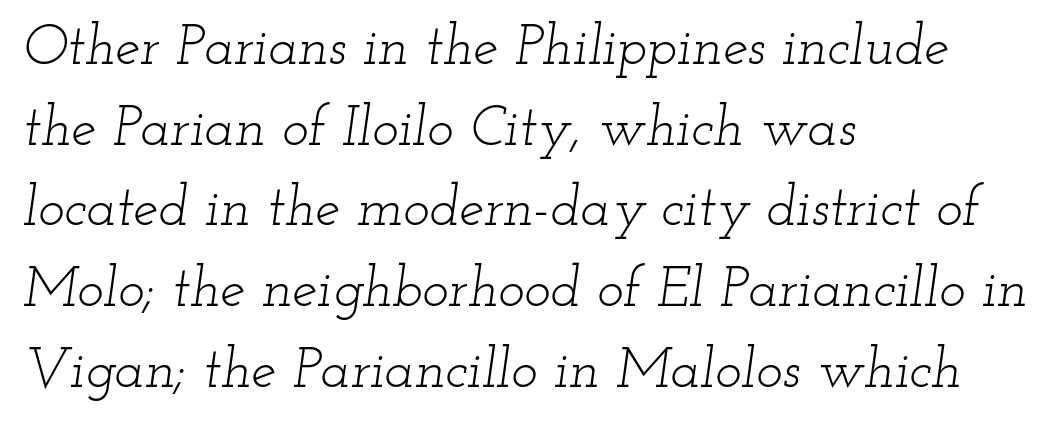
{"serif": "yes", "italic": "yes", "lean": "right", "slant_degrees": 12, "bold": "no", "weight": "light", "width": "wide", "stroke_contrast": "low", "x_height": "small", "monospaced": "no", "underline": "no", "align": "left", "line_spacing": "normal", "line_spacing_ratio": 1.44, "letter_spacing": "normal", "letter_spacing_em": 0.0, "glyph_px": 56}
